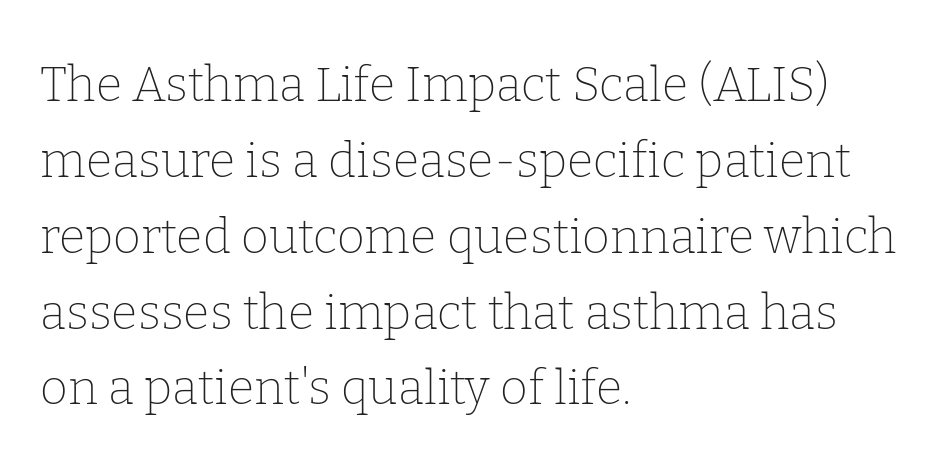
The rendering uses natural spacing where letterforms have individual widths. Compared with typical body copy, the letter spacing here is the same. Honestly, there is no underline to notice here at all. Stroke terminals: seriffed.
